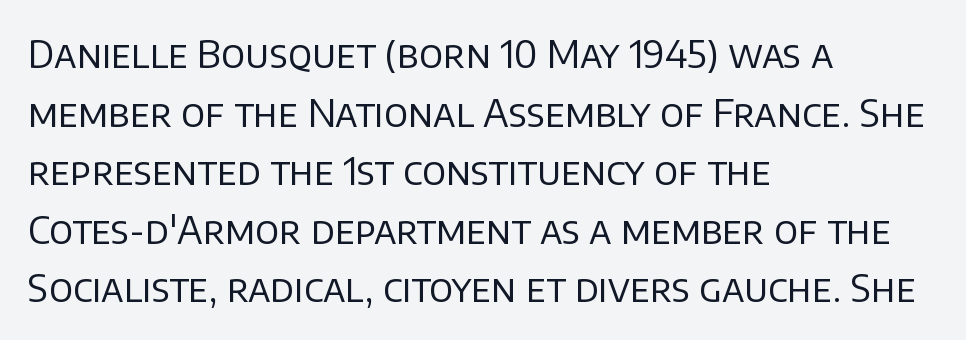
The image shows 38 px regular-weight sans-serif type, upright; set left-aligned, normal line spacing (1.54x), normal letter spacing, not underlined; low stroke contrast and a large x-height.
